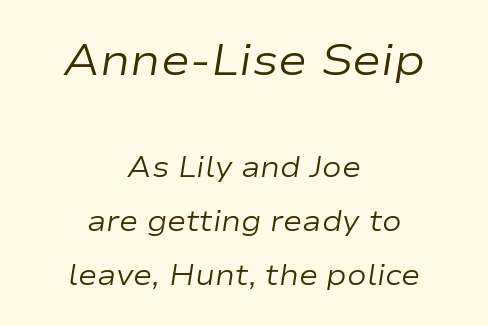
Q: Is the text bold? A: No.
Q: Is the text italic (slanted)? A: Yes, it leans right by about 9 degrees.
Q: Is the text underlined? A: No.
Q: How is the paragraph aligned? A: Centered.
Q: Is the spacing between letters normal or unusually wide? A: Normal.
Q: Which block of text is set in a larger size, the first (top) or the second (bottom)? A: The first (top) one.
Q: Width (condensed, normal, or wide)? A: Wide.
Q: Stroke contrast? A: Low.
Q: x-height? A: Medium.
Q: Monospaced? A: No.
